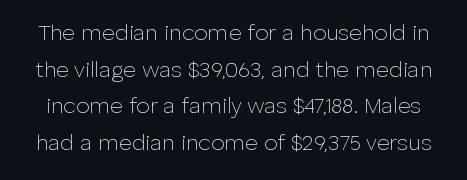
Underline: absent. Honestly, the letter spacing is just normal — you wouldn't notice it. Think standard paragraph weight, or any step lighter than that. Ascenders rise straight up at ninety degrees. The space between consecutive lines is moderate.
